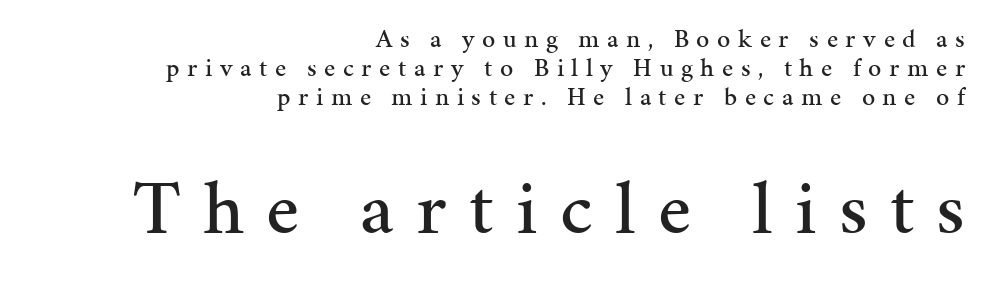
These lines stack with their right ends in a neat column. Is this a fixed-width face? No — the glyphs have proportional, varying widths. Closely set lines give the paragraph a compact silhouette. The horizontal fit of the characters is loose and conspicuously gappy. The glyphs in this specimen are seriffed.
